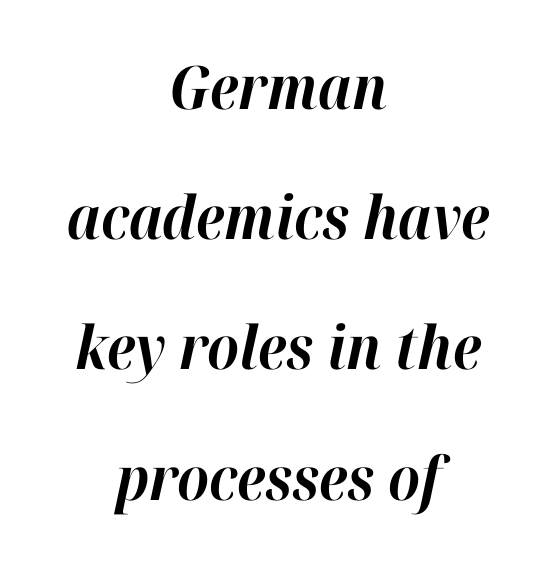
Leading: increased. Quick note: underline off. The rendering applies a slant to the glyphs. Horizontally, the lines are justified to the midpoint only. The sample has been set heavy, in full bold. Letter spacing: default.
